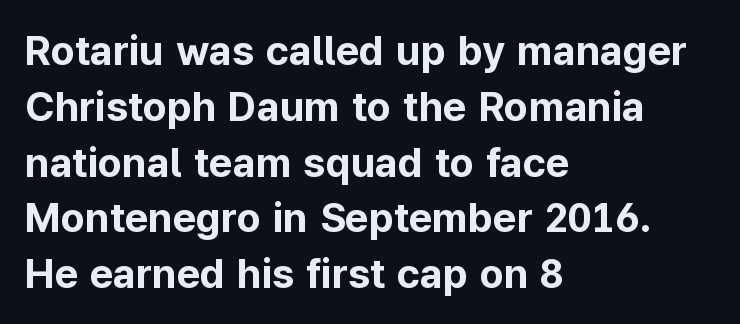
Q: Is the text bold? A: Yes.
Q: Is the text italic (slanted)? A: No, it is upright.
Q: Is the typeface a serif or a sans-serif typeface? A: Sans-serif.
Q: Is the text underlined? A: No.
Q: How is the paragraph aligned? A: Left-aligned.
Q: Is the spacing between letters normal or unusually wide? A: Normal.
Q: Is the spacing between lines tight, normal or loose? A: Normal.
Q: Width (condensed, normal, or wide)? A: Normal.
Q: Stroke contrast? A: Low.
Q: x-height? A: Medium.
Q: Monospaced? A: No.
